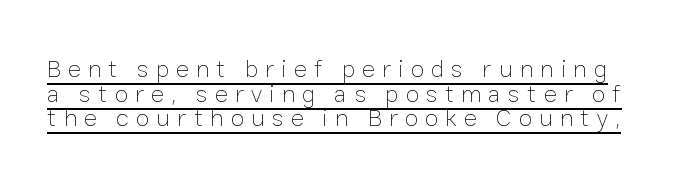
Q: Is the text bold? A: No.
Q: Is the text italic (slanted)? A: No, it is upright.
Q: Is the text underlined? A: Yes.
Q: Is the spacing between letters normal or unusually wide? A: Unusually wide.
Q: Is the spacing between lines tight, normal or loose? A: Tight.
